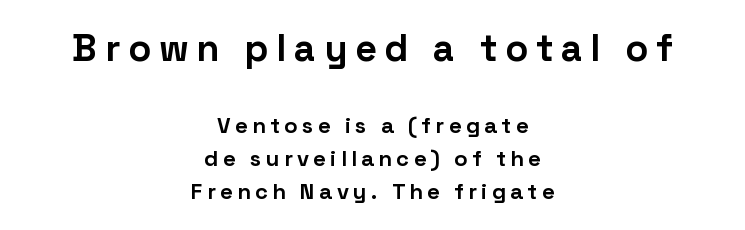
The image shows 38 px bold sans-serif type, upright; set centered, normal line spacing (1.51x), unusually wide letter spacing (+0.2 em), not underlined; the first (top) block is 1.73x larger; low stroke contrast and a medium x-height.
